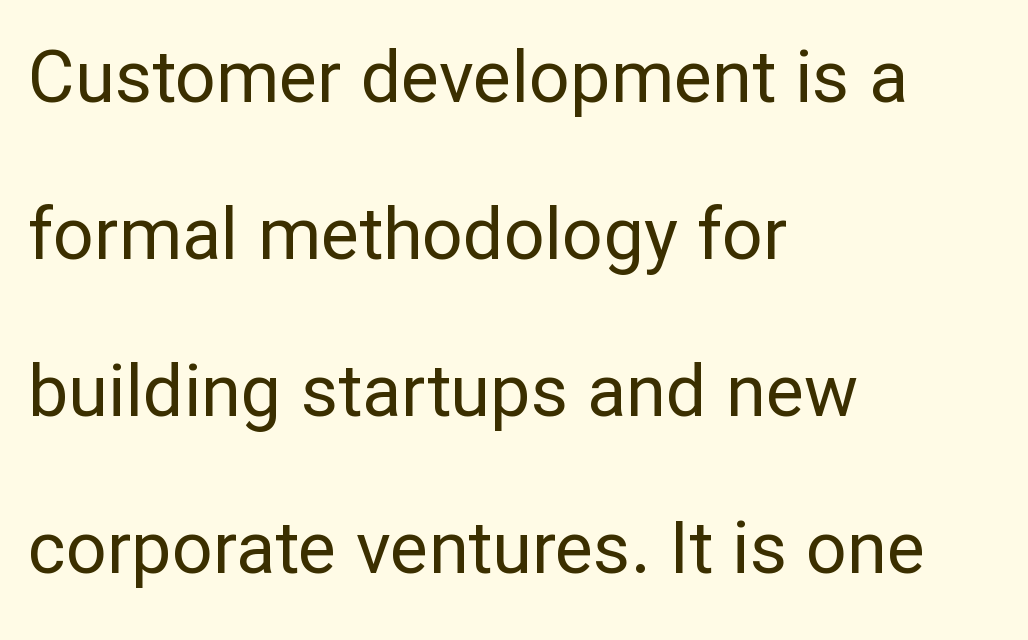
The image shows 72 px regular-weight sans-serif type, upright; set left-aligned, loose line spacing (2.18x), normal letter spacing, not underlined; low stroke contrast and a medium x-height.
